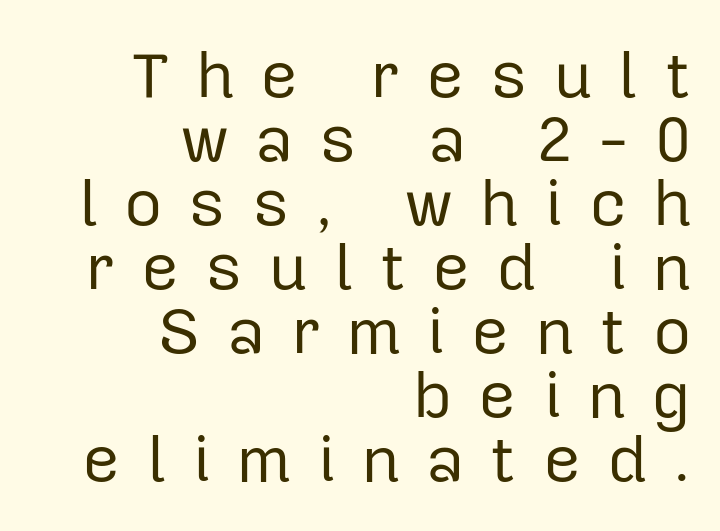
The image shows 66 px regular-weight sans-serif type, upright; set right-aligned, tight line spacing (0.97x), unusually wide letter spacing (+0.39 em), not underlined; low stroke contrast and a medium x-height.
